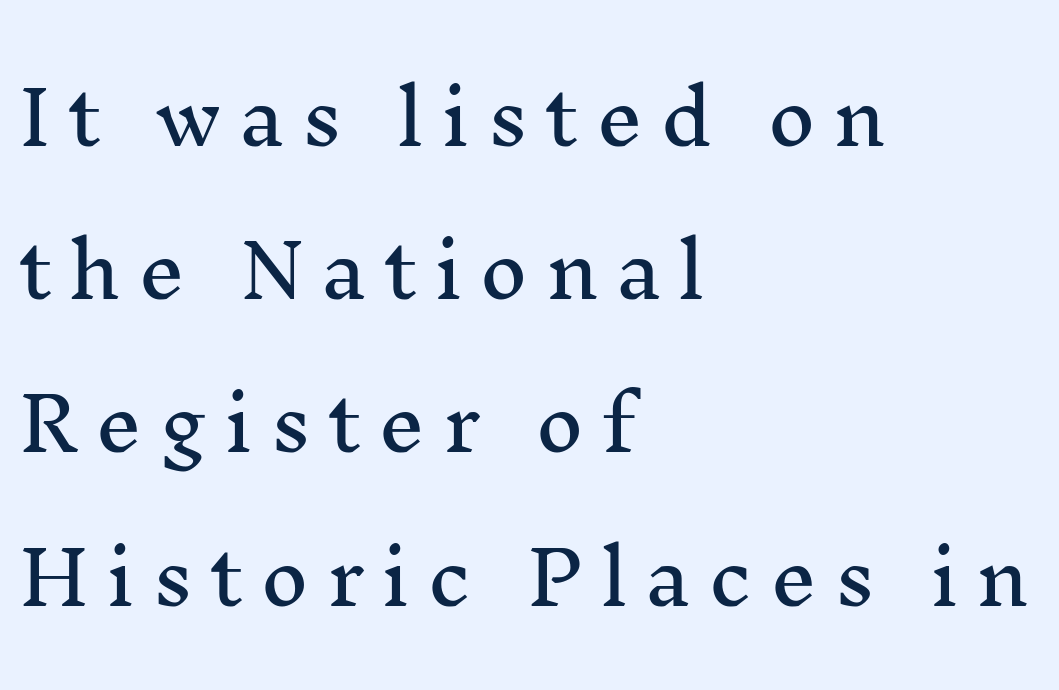
The designer went with a serif here, giving each stem small feet. This sample has the flowing, uneven cadence of proportional lettering. The letters stand straight up with perfectly vertical stems. Vertically, the passage feels expansive, rows floating well apart.
